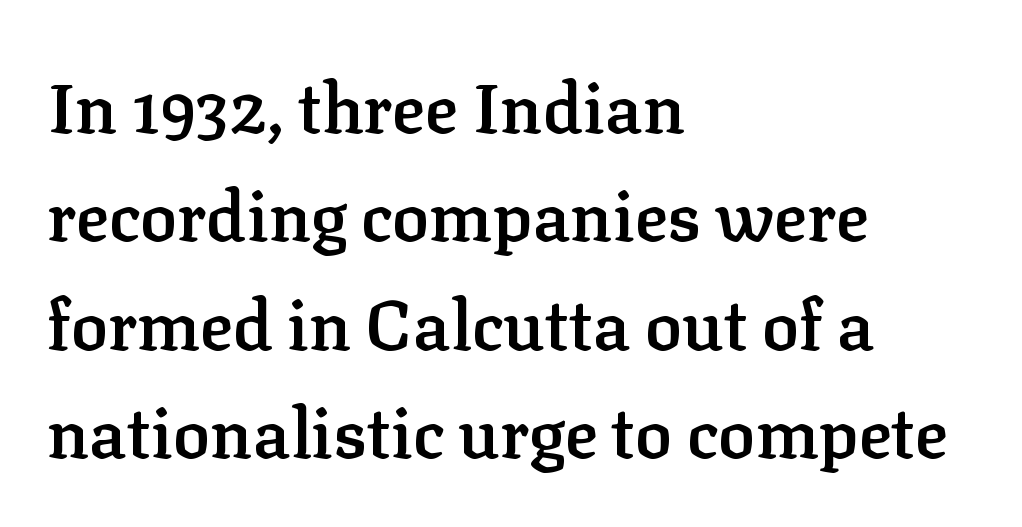
Q: Is the text bold? A: Semi-bold.
Q: Is the text italic (slanted)? A: No, it is upright.
Q: Is the typeface a serif or a sans-serif typeface? A: Serif.
Q: Is the text underlined? A: No.
Q: How is the paragraph aligned? A: Left-aligned.
Q: Is the spacing between letters normal or unusually wide? A: Normal.
Q: Is the spacing between lines tight, normal or loose? A: Normal.
Q: Width (condensed, normal, or wide)? A: Normal.
Q: Stroke contrast? A: Low.
Q: x-height? A: Medium.
Q: Monospaced? A: No.
